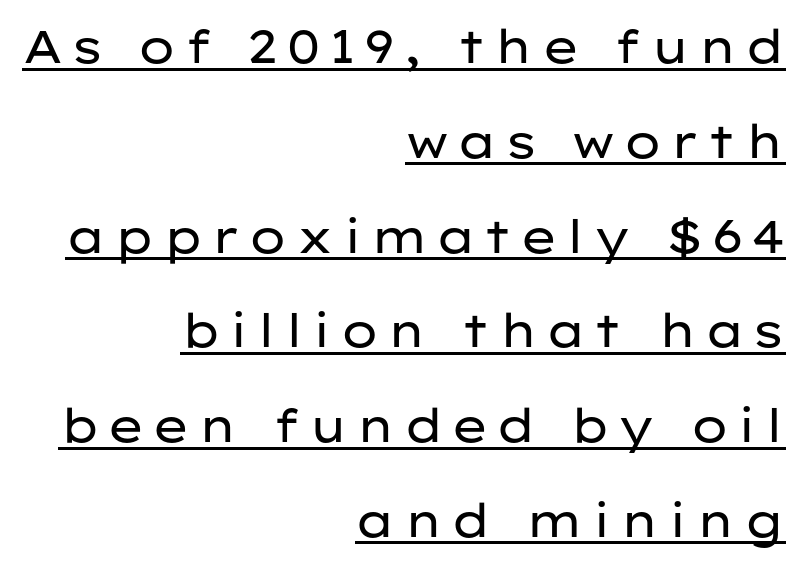
{"serif": "no", "italic": "no", "bold": "no", "weight": "regular", "width": "wide", "stroke_contrast": "low", "x_height": "medium", "monospaced": "no", "underline": "yes", "align": "right", "line_spacing": "loose", "line_spacing_ratio": 2.06, "glyph_px": 46}
